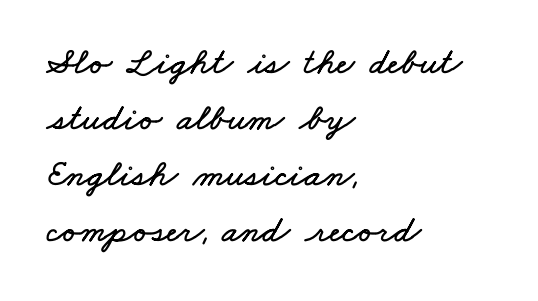
Q: Is the text underlined? A: No.
Q: How is the paragraph aligned? A: Left-aligned.
Q: Is the spacing between letters normal or unusually wide? A: Normal.
Q: Is the spacing between lines tight, normal or loose? A: Normal.
Q: Width (condensed, normal, or wide)? A: Wide.
Q: Stroke contrast? A: Low.
Q: x-height? A: Small.
Q: Monospaced? A: No.
